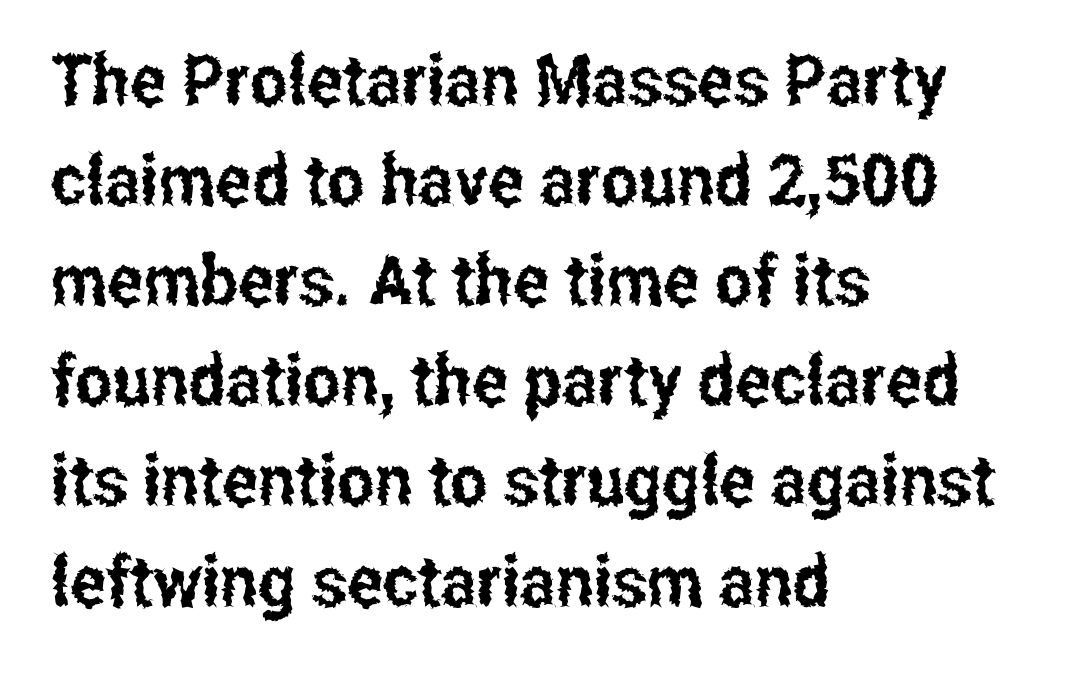
{"serif": "no", "italic": "no", "width": "condensed", "stroke_contrast": "low", "x_height": "medium", "monospaced": "no", "underline": "no", "align": "left", "line_spacing": "normal", "line_spacing_ratio": 1.41, "letter_spacing": "normal", "letter_spacing_em": 0.0, "glyph_px": 71}
